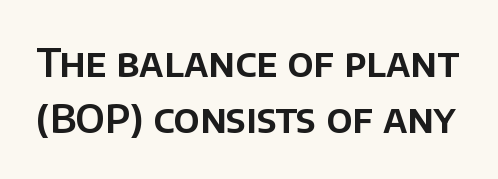
Anything drawn beneath the words? Only blank space. Inter-character spacing is left at the font's built-in metrics. One glance says typical: line gaps are just what's usual. Think of a printed novel: that variable character pitch is what you see here.
